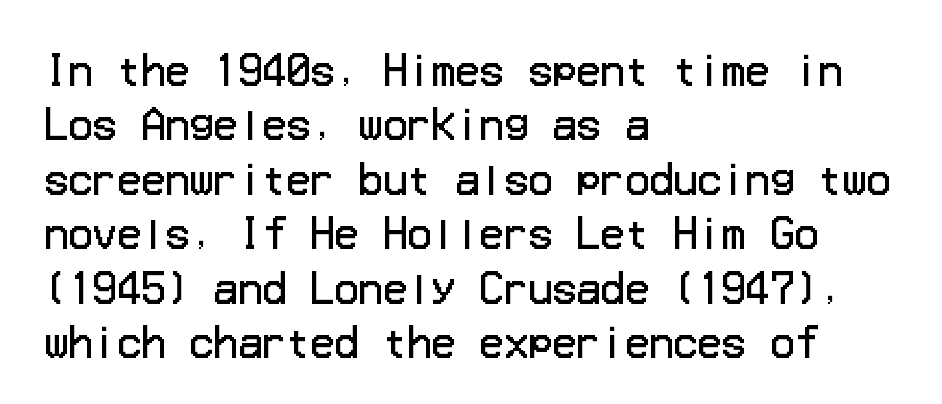
The image shows 40 px regular-weight sans-serif type, upright; set left-aligned, normal line spacing (1.36x), normal letter spacing, not underlined; low stroke contrast and a medium x-height.
